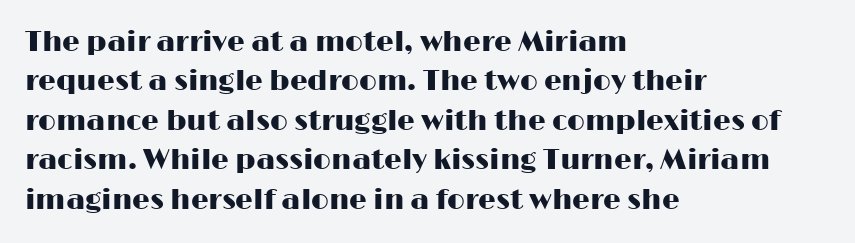
Each line starts at the same left margin while the right side varies. Notice how the stems are strictly vertical — no italics here. Observe the ordinary spacing: letters are neighbours, not strangers. Look at the bottom of the vertical strokes: they stop flat, with no serifs.
